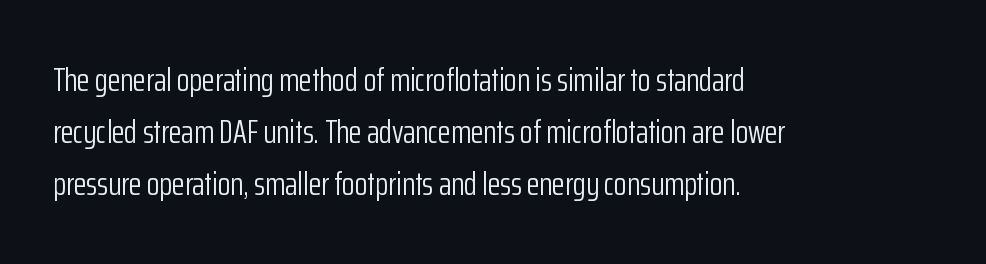
The image shows 33 px light, condensed sans-serif type, upright; set left-aligned, normal line spacing (1.58x), normal letter spacing, not underlined; low stroke contrast and a medium x-height.
